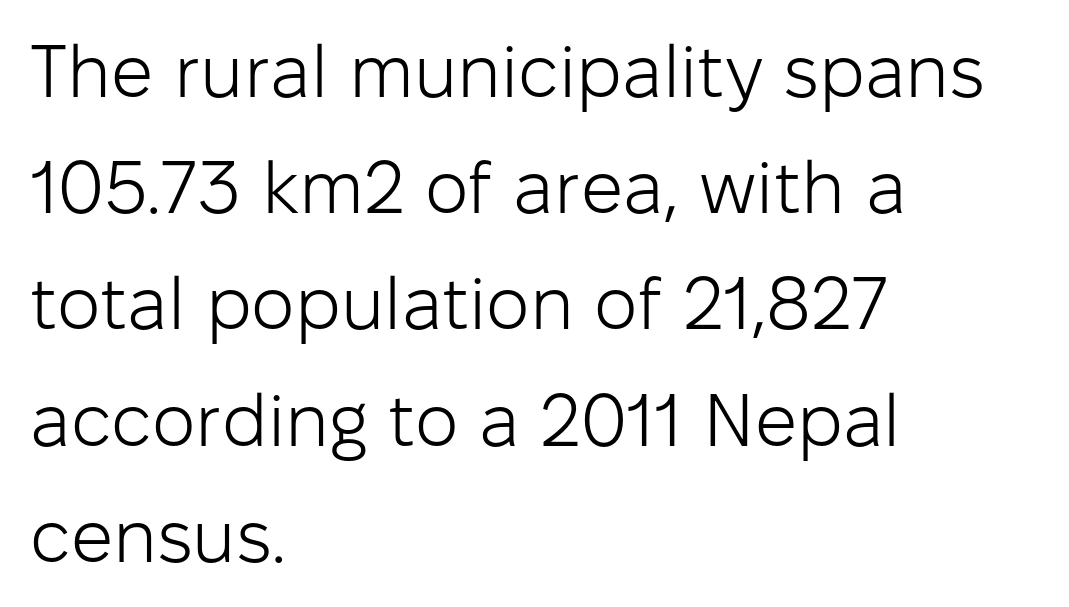
{"serif": "no", "italic": "no", "bold": "no", "weight": "light", "width": "normal", "stroke_contrast": "low", "x_height": "medium", "monospaced": "no", "underline": "no", "align": "left", "line_spacing": "normal", "line_spacing_ratio": 1.57, "letter_spacing": "normal", "letter_spacing_em": 0.0, "glyph_px": 74}
